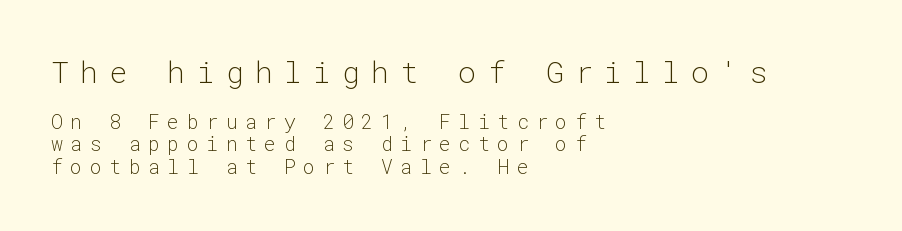
Q: Is the text bold? A: No.
Q: Is the text italic (slanted)? A: No, it is upright.
Q: Is the typeface a serif or a sans-serif typeface? A: Sans-serif.
Q: Is the text underlined? A: No.
Q: How is the paragraph aligned? A: Left-aligned.
Q: Is the spacing between letters normal or unusually wide? A: Unusually wide.
Q: Is the spacing between lines tight, normal or loose? A: Tight.
Q: Which block of text is set in a larger size, the first (top) or the second (bottom)? A: The first (top) one.
Q: Width (condensed, normal, or wide)? A: Normal.
Q: Stroke contrast? A: Low.
Q: x-height? A: Medium.
Q: Monospaced? A: Yes.
